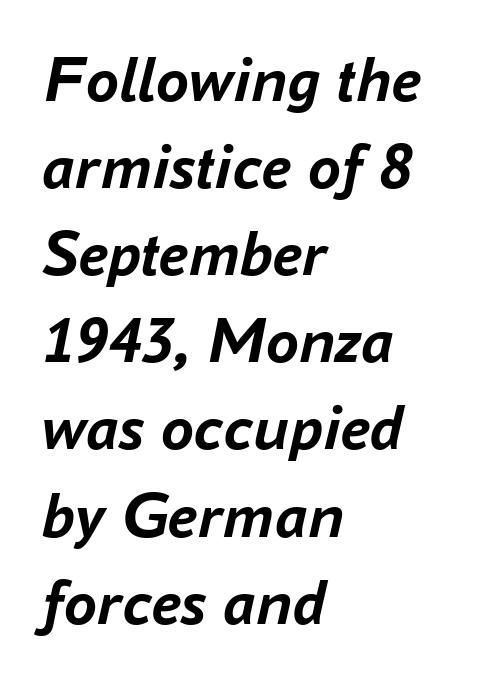
The image shows 66 px semibold type, italic (leaning right); set left-aligned, normal line spacing (1.32x), normal letter spacing, not underlined; low stroke contrast and a medium x-height.
